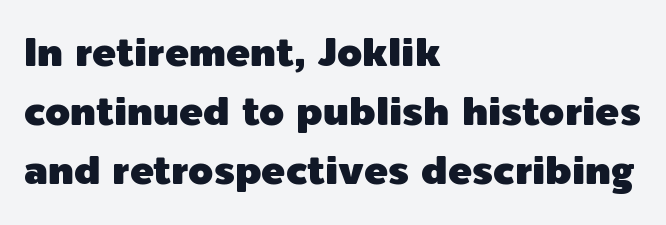
The image shows 40 px sans-serif type, upright; set left-aligned, normal line spacing (1.48x), normal letter spacing, not underlined; a medium x-height.
